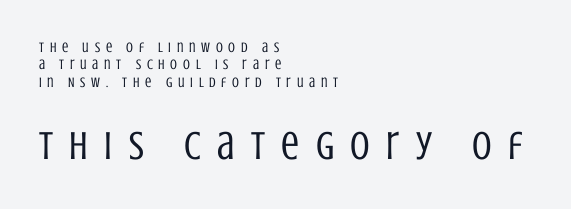
The image shows 40 px regular-weight, condensed sans-serif type, upright; set left-aligned, normal line spacing (1.25x), unusually wide letter spacing (+0.41 em), not underlined; the second (bottom) block is 2.86x larger; low stroke contrast and a large x-height.
